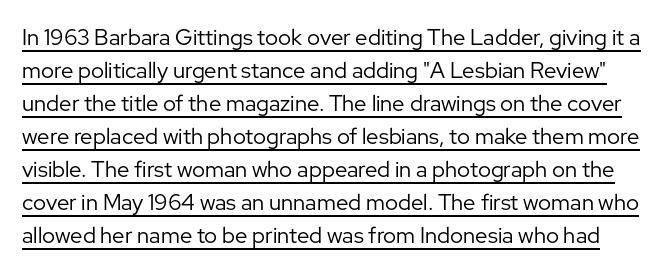
Q: Is the text bold? A: No.
Q: Is the text italic (slanted)? A: No, it is upright.
Q: Is the text underlined? A: Yes.
Q: Is the spacing between letters normal or unusually wide? A: Normal.
Q: Is the spacing between lines tight, normal or loose? A: Normal.
